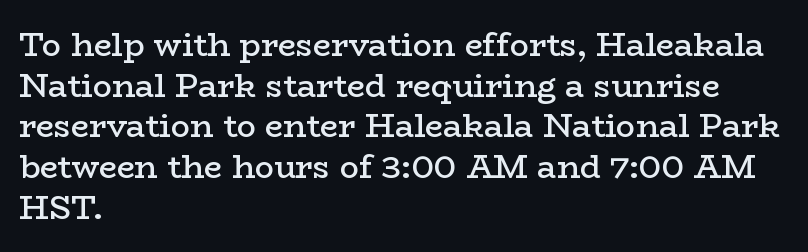
{"serif": "yes", "italic": "no", "bold": "semi", "weight": "semibold", "width": "wide", "stroke_contrast": "low", "x_height": "medium", "monospaced": "no", "underline": "no", "align": "left", "line_spacing": "normal", "line_spacing_ratio": 1.27, "letter_spacing": "normal", "letter_spacing_em": 0.0, "glyph_px": 32}
